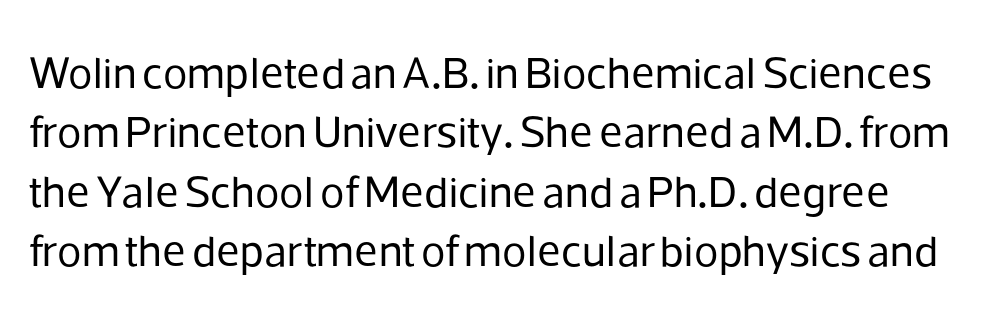
The lettering stays uniformly vertical, giving the passage a roman look. The letters advance in unequal steps, a hallmark of proportional type. Any mark beneath the type? The region is blank. Examine the stroke ends and you'll find no serifs. No heavy texture on the line: the type isn't bold.
